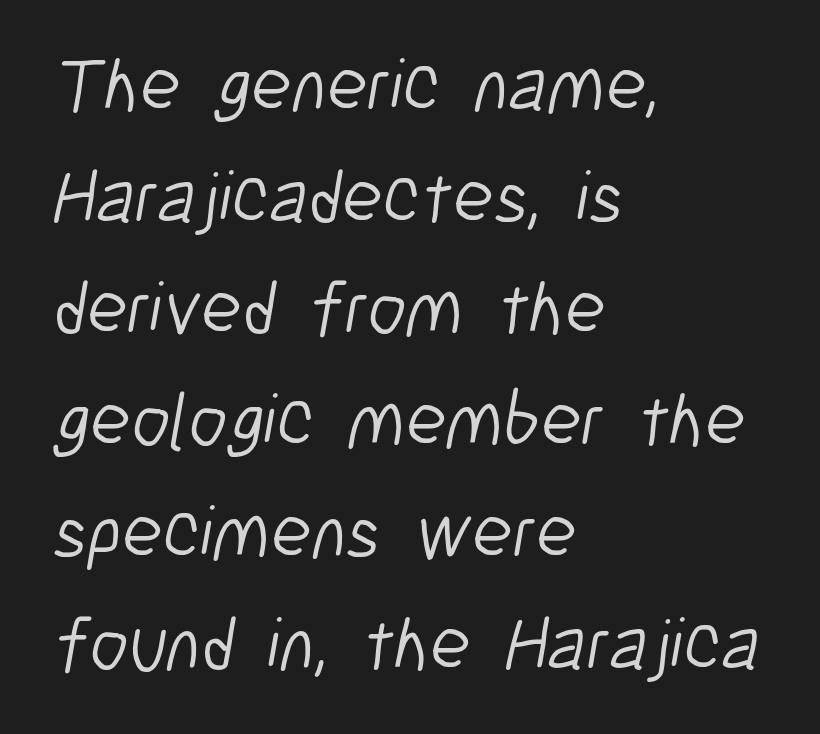
{"serif": "no", "bold": "no", "weight": "light", "width": "condensed", "stroke_contrast": "low", "x_height": "medium", "monospaced": "no", "underline": "no", "align": "left", "line_spacing": "normal", "line_spacing_ratio": 1.49, "letter_spacing": "normal", "letter_spacing_em": 0.0, "glyph_px": 75}
